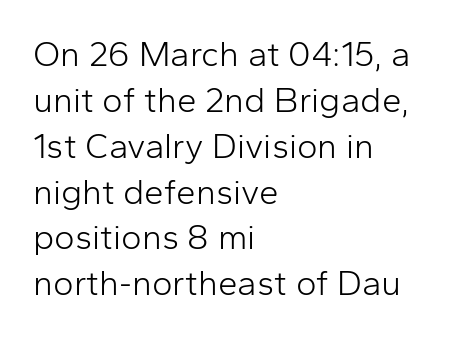
A roman cut, with each character standing at attention. The font family rendered here belongs to the sans-serif group. Here the designer chose a conventional face with non-uniform glyph widths. Honestly, there is no underline to notice here at all. Unbolded letterforms with no extra heft.
